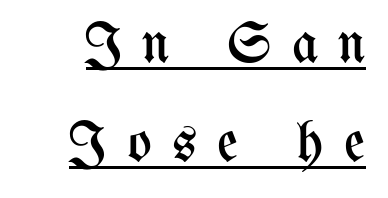
Posture: vertical. You could not count columns in this text — the font is proportionally spaced. The face used here appears with an underline applied. This rendering widens character spacing well past its baseline value.
